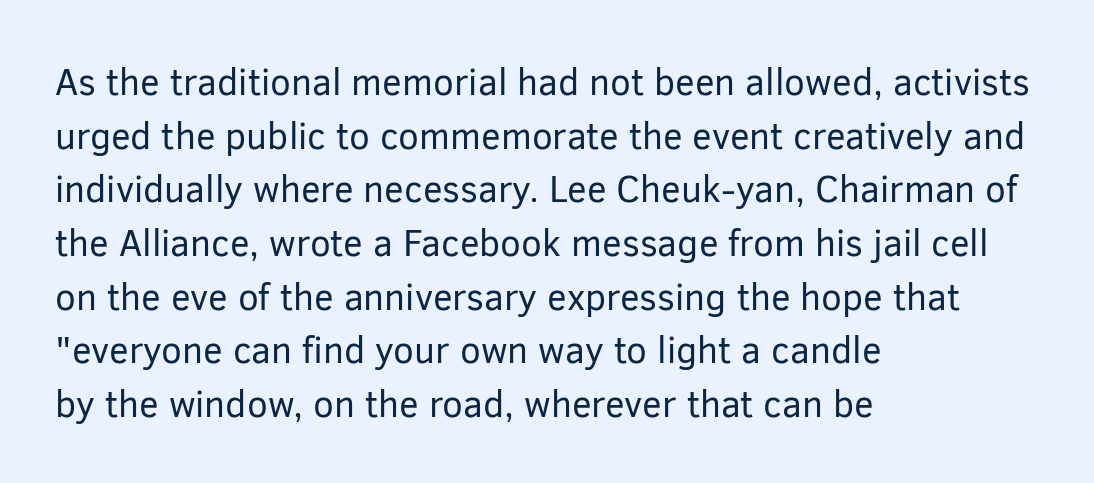
The image shows 37 px regular-weight sans-serif type, upright; set left-aligned, normal line spacing (1.45x), normal letter spacing, not underlined; low stroke contrast and a medium x-height.
